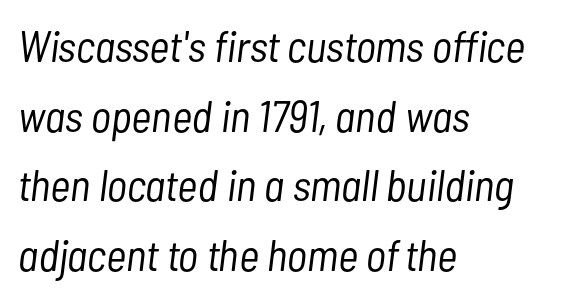
{"italic": "yes", "lean": "right", "slant_degrees": 7, "bold": "no", "weight": "light", "width": "condensed", "stroke_contrast": "low", "x_height": "medium", "monospaced": "no", "underline": "no", "align": "left", "line_spacing": "normal", "line_spacing_ratio": 1.58, "letter_spacing": "normal", "letter_spacing_em": 0.0, "glyph_px": 44}
